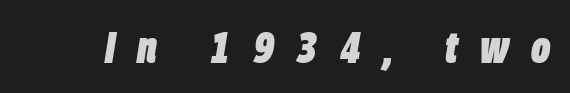
Q: Is the text bold? A: Yes.
Q: Is the text italic (slanted)? A: Yes, it leans right by about 9 degrees.
Q: Is the text underlined? A: No.
Q: Is the spacing between letters normal or unusually wide? A: Unusually wide.
Q: Width (condensed, normal, or wide)? A: Condensed.
Q: Stroke contrast? A: Low.
Q: x-height? A: Large.
Q: Monospaced? A: No.
